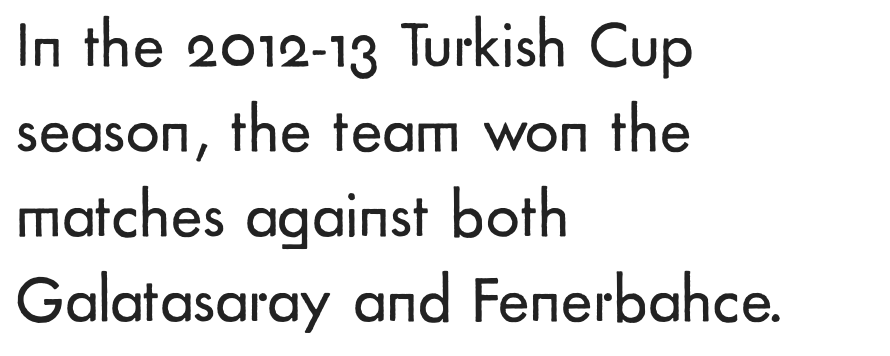
The image shows 67 px regular-weight sans-serif type, upright; set left-aligned, normal line spacing (1.27x), normal letter spacing, not underlined; low stroke contrast and a small x-height.
